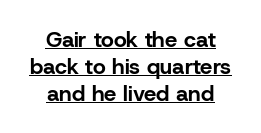
Q: Is the text bold? A: Yes.
Q: Is the text italic (slanted)? A: No, it is upright.
Q: Is the text underlined? A: Yes.
Q: How is the paragraph aligned? A: Centered.
Q: Is the spacing between letters normal or unusually wide? A: Normal.
